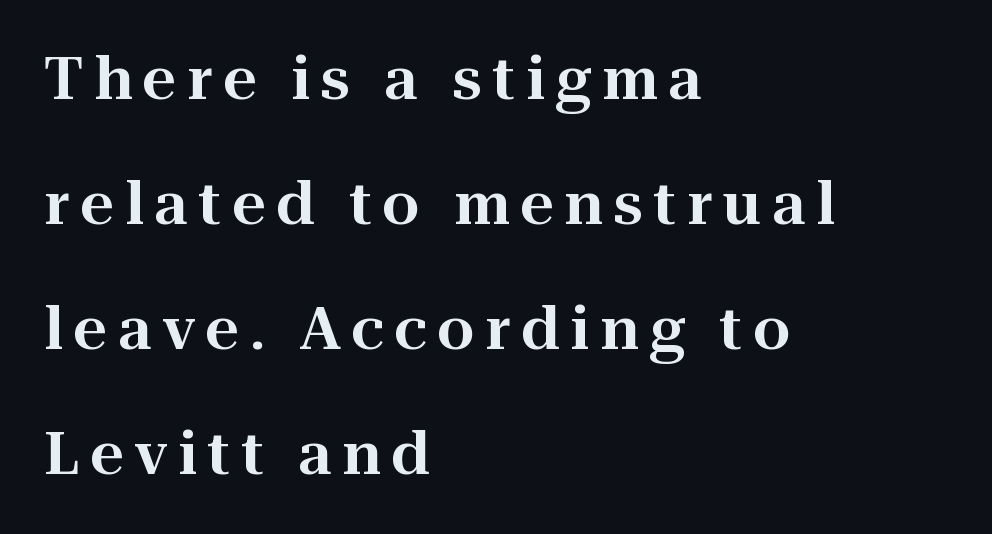
Q: Is the text italic (slanted)? A: No, it is upright.
Q: Is the typeface a serif or a sans-serif typeface? A: Serif.
Q: Is the text underlined? A: No.
Q: How is the paragraph aligned? A: Left-aligned.
Q: Is the spacing between lines tight, normal or loose? A: Loose.
Q: Width (condensed, normal, or wide)? A: Normal.
Q: Stroke contrast? A: High.
Q: x-height? A: Medium.
Q: Monospaced? A: No.
